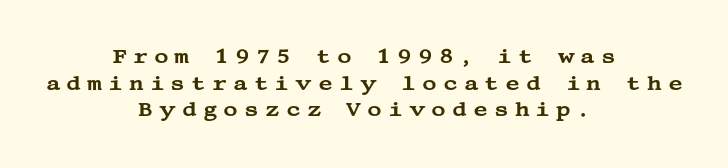
{"italic": "no", "underline": "no", "align": "center", "line_spacing": "normal", "line_spacing_ratio": 1.33, "letter_spacing": "wide", "letter_spacing_em": 0.3, "glyph_px": 20}
